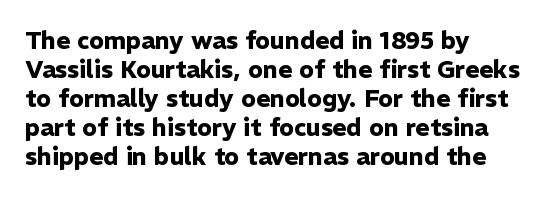
Bold? Absolutely — the strokes are thick and heavy. These lines are set flush left with a ragged right edge. Each row of text sits above clean, open space. There is no visible air inserted between adjacent glyphs. The type sits square on the baseline with zero lean.
